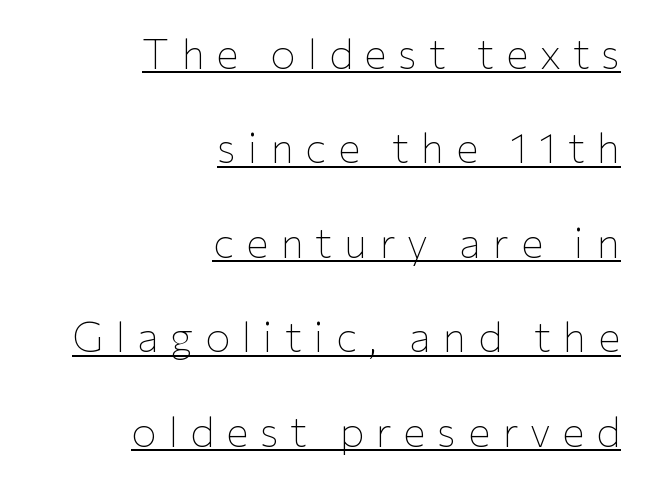
Q: Is the text bold? A: No.
Q: Is the text italic (slanted)? A: No, it is upright.
Q: Is the typeface a serif or a sans-serif typeface? A: Sans-serif.
Q: Is the text underlined? A: Yes.
Q: How is the paragraph aligned? A: Right-aligned.
Q: Is the spacing between letters normal or unusually wide? A: Unusually wide.
Q: Is the spacing between lines tight, normal or loose? A: Loose.
Q: Width (condensed, normal, or wide)? A: Normal.
Q: Stroke contrast? A: Low.
Q: x-height? A: Medium.
Q: Monospaced? A: No.
